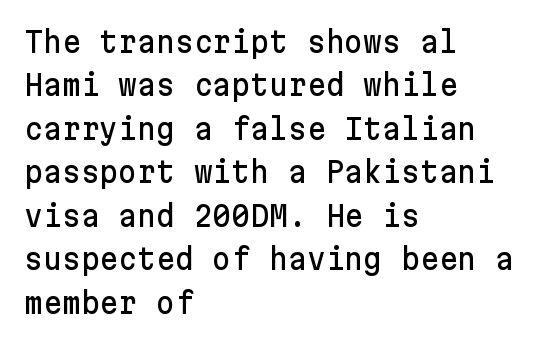
A typesetter would call this zero additional tracking. Letters rest on an invisible, unmarked baseline. Interline gaps are of average width in this sample. The lettering stays uniformly vertical, giving the passage a roman look. Every row of glyphs begins at an identical x-position on the left. Serifs: no, the terminals of the letterforms are clean.
